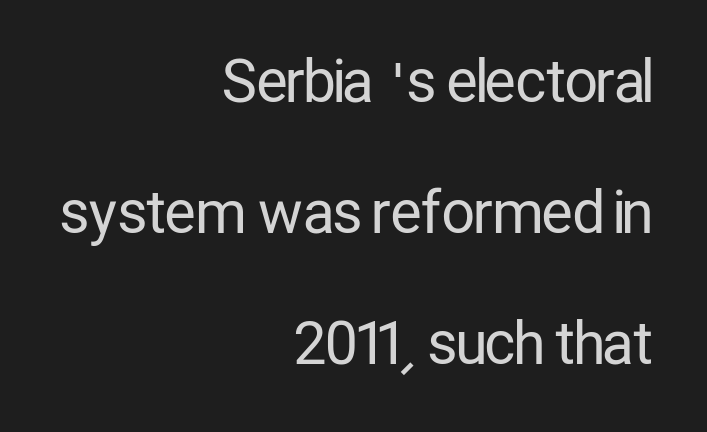
The image shows 58 px regular-weight, condensed sans-serif type, upright; set right-aligned, loose line spacing (2.26x), normal letter spacing, not underlined; low stroke contrast and a medium x-height.
